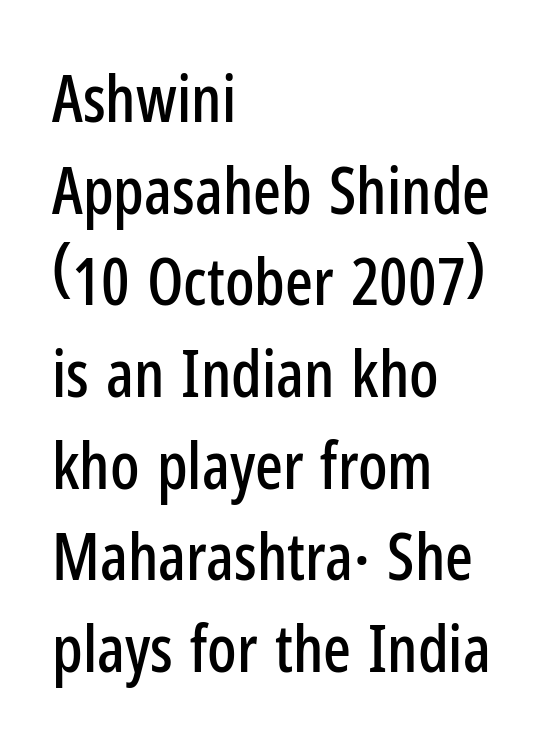
The image shows 65 px condensed sans-serif type, upright; set left-aligned, normal line spacing (1.41x), normal letter spacing, not underlined; low stroke contrast and a medium x-height.
